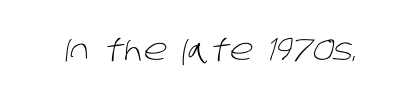
Q: Is the text bold? A: No.
Q: Is the typeface a serif or a sans-serif typeface? A: Sans-serif.
Q: Is the text underlined? A: No.
Q: Is the spacing between letters normal or unusually wide? A: Normal.
Q: Width (condensed, normal, or wide)? A: Normal.
Q: Stroke contrast? A: Low.
Q: x-height? A: Large.
Q: Monospaced? A: No.
